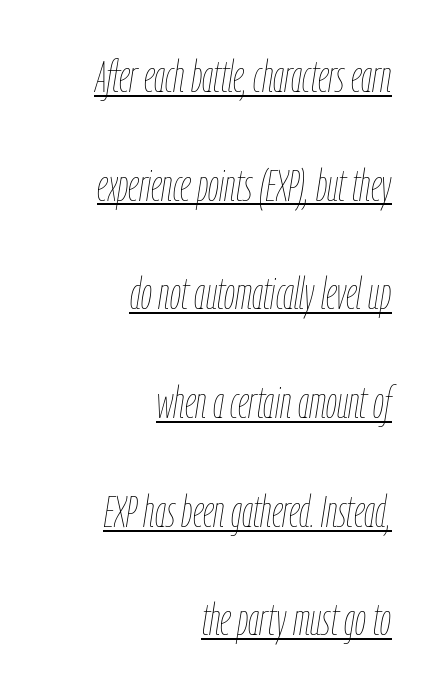
{"italic": "yes", "lean": "right", "slant_degrees": 9, "bold": "no", "weight": "thin", "width": "condensed", "stroke_contrast": "low", "x_height": "medium", "monospaced": "no", "underline": "yes", "align": "right", "line_spacing": "loose", "line_spacing_ratio": 2.47, "letter_spacing": "normal", "letter_spacing_em": 0.0, "glyph_px": 44}
